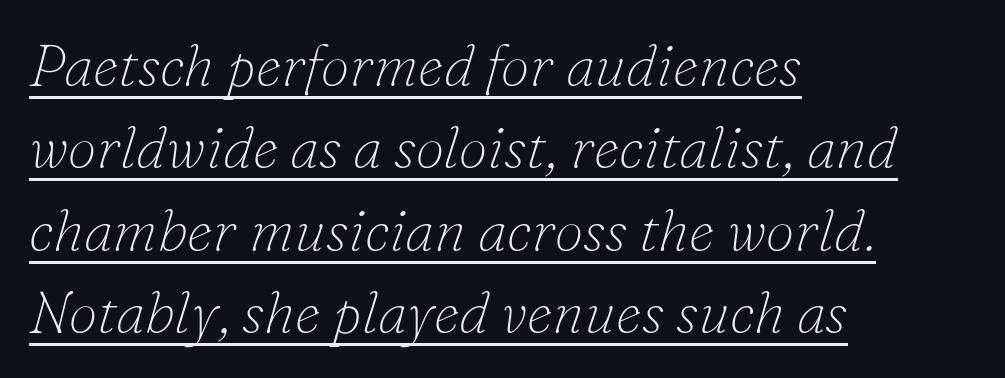
{"serif": "yes", "italic": "yes", "lean": "right", "slant_degrees": 16, "bold": "no", "weight": "thin", "width": "normal", "stroke_contrast": "low", "x_height": "small", "monospaced": "no", "underline": "yes", "align": "left", "line_spacing": "normal", "line_spacing_ratio": 1.42, "letter_spacing": "normal", "letter_spacing_em": 0.0, "glyph_px": 58}
